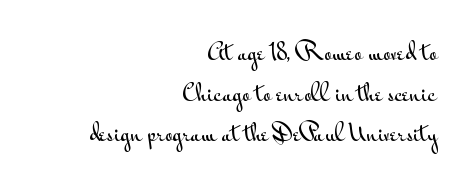
The image shows 22 px text type; set right-aligned, line spacing 1.85x, normal letter spacing, not underlined.
